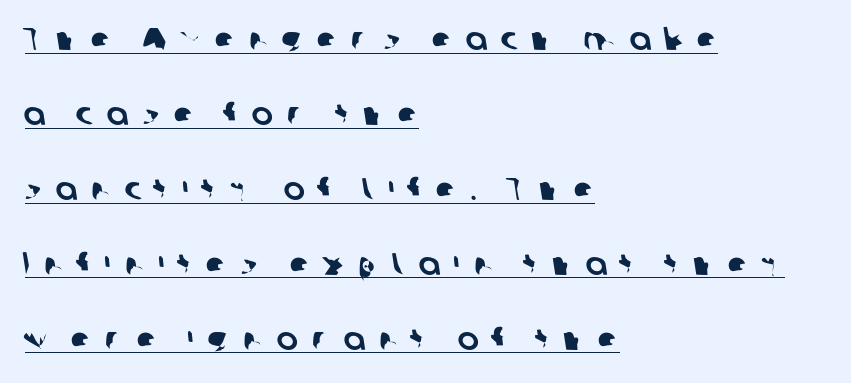
Q: Is the typeface a serif or a sans-serif typeface? A: Sans-serif.
Q: Is the text underlined? A: Yes.
Q: How is the paragraph aligned? A: Left-aligned.
Q: Is the spacing between letters normal or unusually wide? A: Unusually wide.
Q: Is the spacing between lines tight, normal or loose? A: Loose.
Q: Width (condensed, normal, or wide)? A: Normal.
Q: Stroke contrast? A: Low.
Q: x-height? A: Medium.
Q: Monospaced? A: No.
